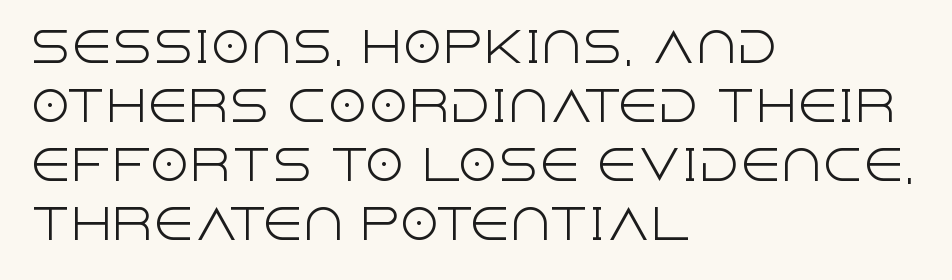
Q: Is the text bold? A: No.
Q: Is the text italic (slanted)? A: No, it is upright.
Q: Is the typeface a serif or a sans-serif typeface? A: Sans-serif.
Q: Is the text underlined? A: No.
Q: How is the paragraph aligned? A: Left-aligned.
Q: Is the spacing between letters normal or unusually wide? A: Normal.
Q: Is the spacing between lines tight, normal or loose? A: Normal.
Q: Width (condensed, normal, or wide)? A: Normal.
Q: x-height? A: Large.
Q: Monospaced? A: No.
